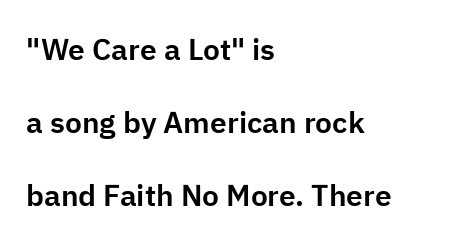
Every character sits straight up, as roman type does. Descender tails drop into unmarked territory. A student would call this left alignment; a typographer would say flush left, rag right. Character widths vary here, with narrow letters taking less room than wide ones.
